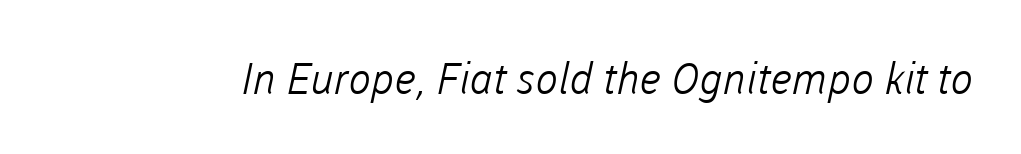
Q: Is the text bold? A: No.
Q: Is the typeface a serif or a sans-serif typeface? A: Sans-serif.
Q: Is the text underlined? A: No.
Q: Is the spacing between letters normal or unusually wide? A: Normal.
Q: Width (condensed, normal, or wide)? A: Normal.
Q: Stroke contrast? A: Low.
Q: x-height? A: Medium.
Q: Monospaced? A: No.
